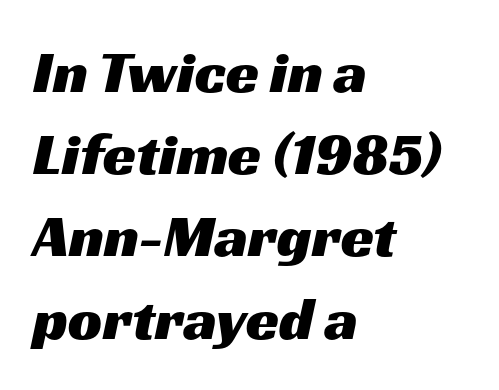
Tracking value appears to be zero — textbook default spacing. Horizontally, the lines are justified to the leading edge only. Leading: standard. Rule under the text: the space is simply empty.
